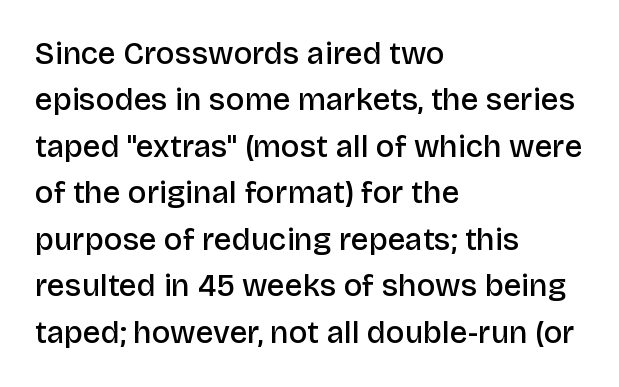
Q: Is the text bold? A: Semi-bold.
Q: Is the text italic (slanted)? A: No, it is upright.
Q: Is the typeface a serif or a sans-serif typeface? A: Sans-serif.
Q: Is the text underlined? A: No.
Q: How is the paragraph aligned? A: Left-aligned.
Q: Is the spacing between letters normal or unusually wide? A: Normal.
Q: Is the spacing between lines tight, normal or loose? A: Normal.
Q: Width (condensed, normal, or wide)? A: Normal.
Q: Stroke contrast? A: Low.
Q: x-height? A: Large.
Q: Monospaced? A: No.
